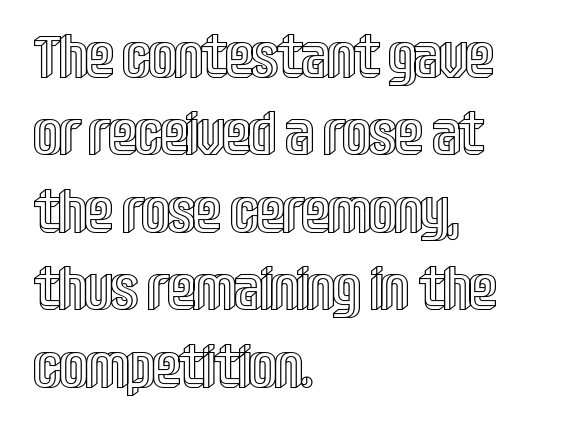
The image shows 60 px condensed type, upright; set left-aligned, normal line spacing (1.29x), normal letter spacing, not underlined; a large x-height.
